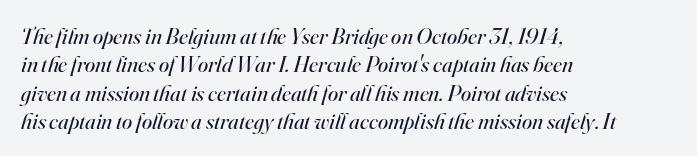
{"italic": "yes", "lean": "right", "slant_degrees": 16, "bold": "no", "underline": "no", "align": "left", "line_spacing_ratio": 1.23, "letter_spacing": "normal", "letter_spacing_em": 0.0, "glyph_px": 23}
